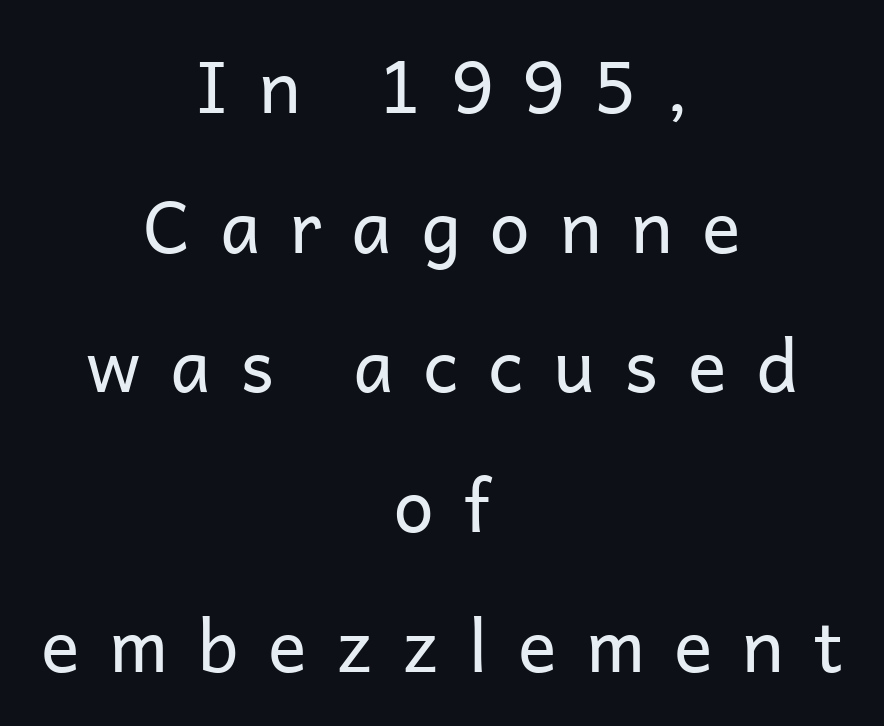
The image shows 72 px regular-weight sans-serif type, upright; set centered, loose line spacing (1.94x), unusually wide letter spacing (+0.41 em), not underlined; low stroke contrast and a medium x-height.
